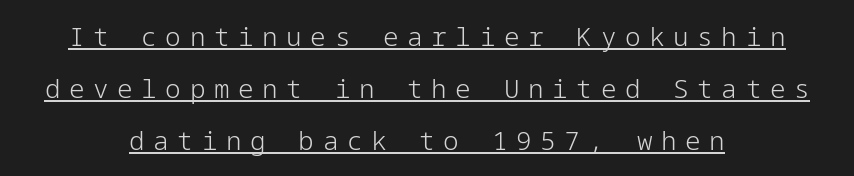
The image shows 26 px text type, upright; set centered, loose line spacing (2.0x), unusually wide letter spacing (+0.33 em), underlined.
